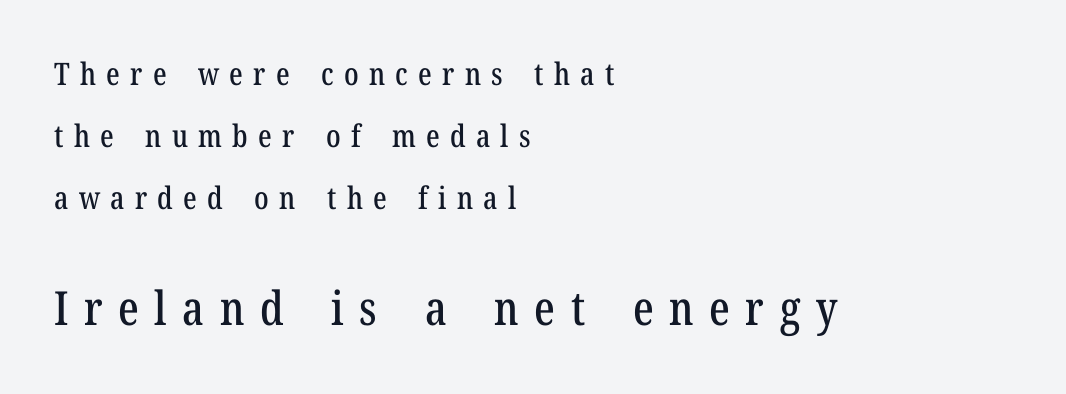
{"serif": "yes", "italic": "no", "width": "condensed", "stroke_contrast": "low", "x_height": "medium", "monospaced": "no", "underline": "no", "align": "left", "line_spacing": "loose", "line_spacing_ratio": 2.0, "letter_spacing": "wide", "letter_spacing_em": 0.33, "larger_block": "second", "size_ratio": 1.52, "glyph_px": 47}
